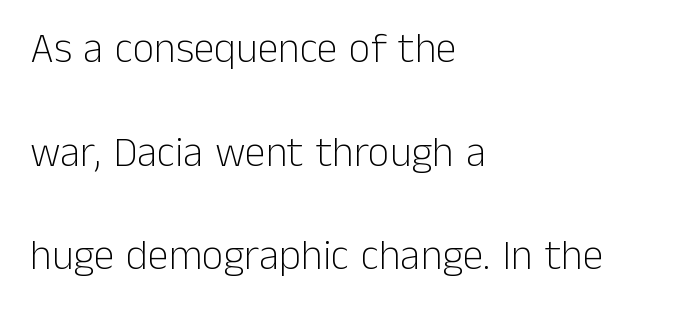
The image shows 42 px light sans-serif type, upright; set left-aligned, loose line spacing (2.47x), normal letter spacing, not underlined; low stroke contrast and a medium x-height.
